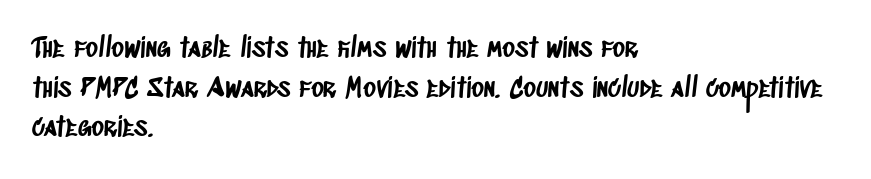
Q: Is the text underlined? A: No.
Q: How is the paragraph aligned? A: Left-aligned.
Q: Is the spacing between letters normal or unusually wide? A: Normal.
Q: Is the spacing between lines tight, normal or loose? A: Normal.
